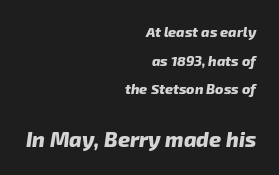
The image shows 21 px bold type, italic (leaning right); set right-aligned, loose line spacing (2.05x), normal letter spacing, not underlined; the second (bottom) block is 1.5x larger.
